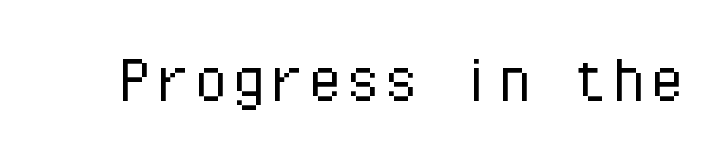
Q: Is the text bold? A: No.
Q: Is the text italic (slanted)? A: No, it is upright.
Q: Is the typeface a serif or a sans-serif typeface? A: Sans-serif.
Q: Is the text underlined? A: No.
Q: Is the spacing between letters normal or unusually wide? A: Normal.
Q: Width (condensed, normal, or wide)? A: Normal.
Q: Stroke contrast? A: Low.
Q: x-height? A: Medium.
Q: Monospaced? A: Yes.
